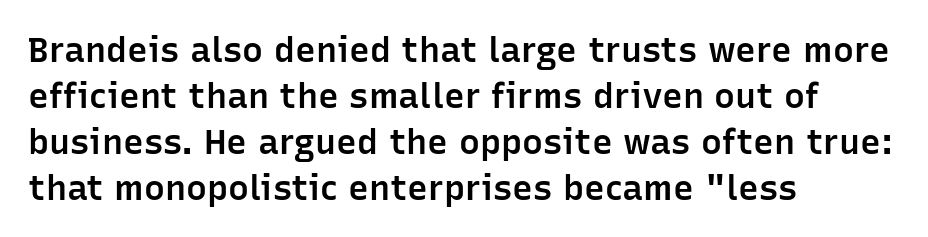
{"serif": "no", "italic": "no", "bold": "semi", "weight": "semibold", "width": "normal", "stroke_contrast": "low", "x_height": "medium", "monospaced": "no", "underline": "no", "align": "left", "line_spacing": "normal", "line_spacing_ratio": 1.31, "letter_spacing": "normal", "letter_spacing_em": 0.0, "glyph_px": 35}
